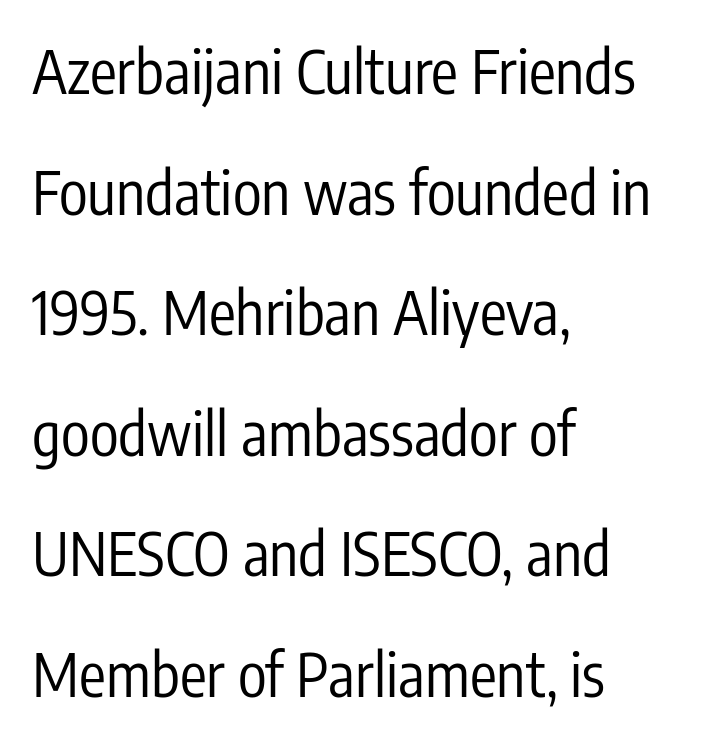
Q: Is the text bold? A: No.
Q: Is the text italic (slanted)? A: No, it is upright.
Q: Is the typeface a serif or a sans-serif typeface? A: Sans-serif.
Q: Is the text underlined? A: No.
Q: How is the paragraph aligned? A: Left-aligned.
Q: Is the spacing between letters normal or unusually wide? A: Normal.
Q: Is the spacing between lines tight, normal or loose? A: Loose.
Q: Width (condensed, normal, or wide)? A: Condensed.
Q: Stroke contrast? A: Low.
Q: x-height? A: Medium.
Q: Monospaced? A: No.
